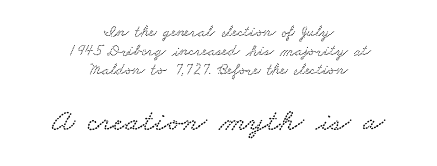
Scale increases going downward across the two blocks. Looks like regular typesetting: each glyph gets only the width it needs. Does the copy run flush right? No — it is centered line by line. Words appear dense and cohesive because spacing is normal. Just letters on the line, the space beneath them empty.
